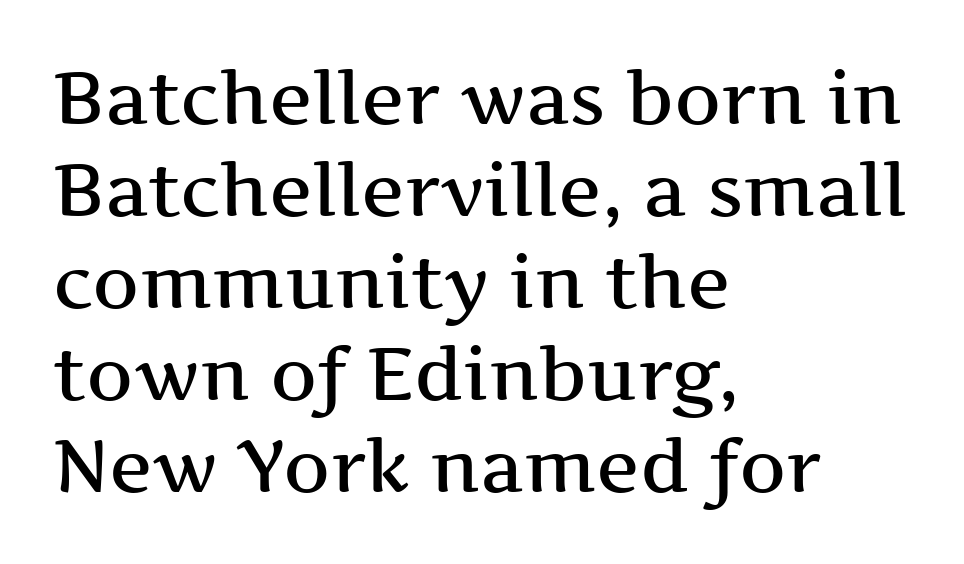
Q: Is the text italic (slanted)? A: No, it is upright.
Q: Is the typeface a serif or a sans-serif typeface? A: Serif.
Q: Is the text underlined? A: No.
Q: How is the paragraph aligned? A: Left-aligned.
Q: Is the spacing between letters normal or unusually wide? A: Normal.
Q: Is the spacing between lines tight, normal or loose? A: Normal.
Q: Width (condensed, normal, or wide)? A: Wide.
Q: Stroke contrast? A: Medium.
Q: x-height? A: Medium.
Q: Monospaced? A: No.
